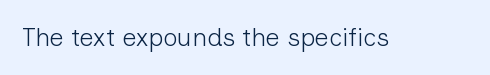
Q: Is the text bold? A: No.
Q: Is the text italic (slanted)? A: No, it is upright.
Q: Is the text underlined? A: No.
Q: Is the spacing between letters normal or unusually wide? A: Normal.
